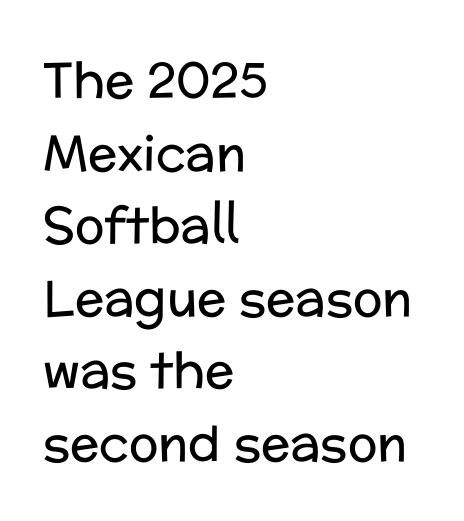
{"serif": "no", "italic": "no", "bold": "no", "weight": "regular", "width": "normal", "stroke_contrast": "low", "x_height": "medium", "monospaced": "no", "underline": "no", "align": "left", "line_spacing": "normal", "line_spacing_ratio": 1.48, "letter_spacing": "normal", "letter_spacing_em": 0.0, "glyph_px": 49}
